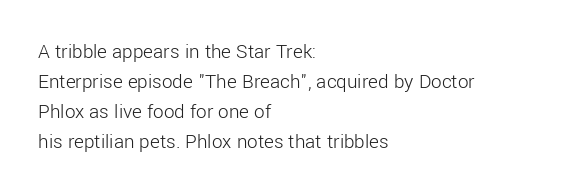
Q: Is the text bold? A: No.
Q: Is the text italic (slanted)? A: No, it is upright.
Q: Is the text underlined? A: No.
Q: How is the paragraph aligned? A: Left-aligned.
Q: Is the spacing between letters normal or unusually wide? A: Normal.
Q: Is the spacing between lines tight, normal or loose? A: Normal.
